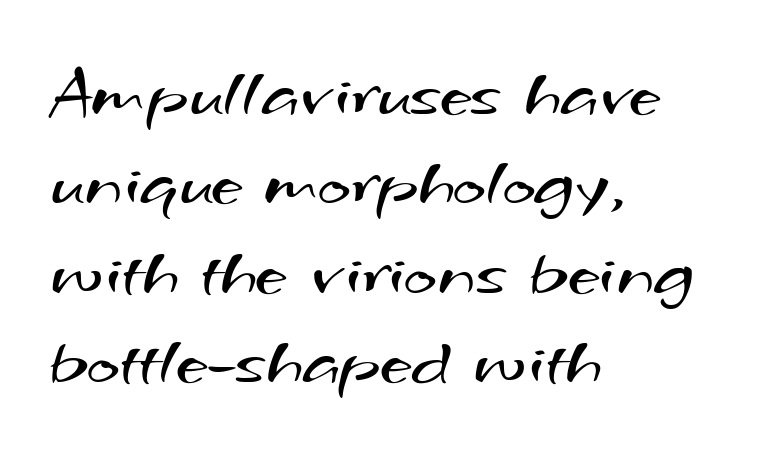
{"serif": "no", "bold": "no", "weight": "regular", "width": "wide", "stroke_contrast": "medium", "x_height": "small", "monospaced": "no", "underline": "no", "align": "left", "line_spacing": "normal", "line_spacing_ratio": 1.26, "letter_spacing": "normal", "letter_spacing_em": 0.0, "glyph_px": 71}
